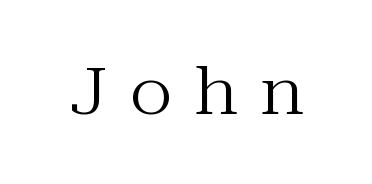
{"serif": "yes", "italic": "no", "bold": "no", "weight": "regular", "width": "normal", "stroke_contrast": "medium", "x_height": "medium", "monospaced": "no", "underline": "no", "letter_spacing": "wide", "letter_spacing_em": 0.35, "glyph_px": 64}
